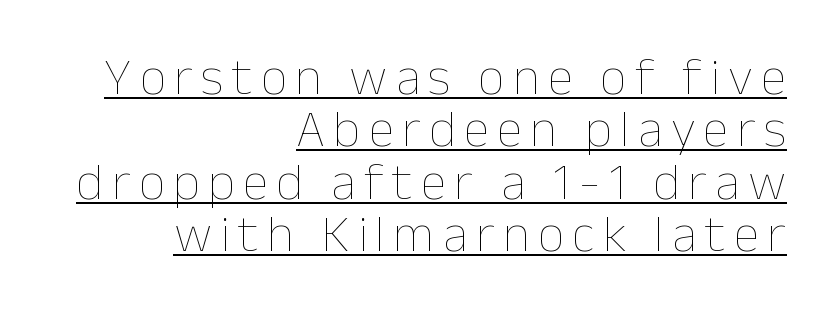
All the whitespace from short lines collects on the left. Does the lettering tilt? It doesn't — this is upright. Each new line begins almost immediately beneath the previous one. Is the stroke heavy? The answer is a plain regular-or-lighter.
